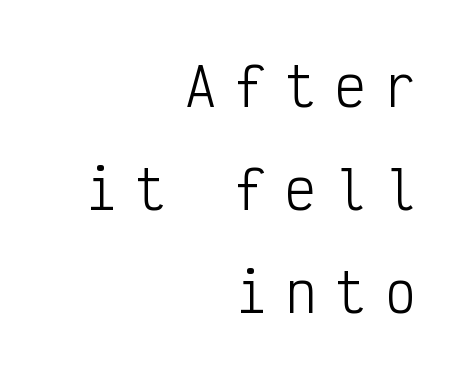
The image shows 52 px light, condensed sans-serif type, upright, monospaced; set right-aligned, loose line spacing (1.98x), unusually wide letter spacing (+0.36 em), not underlined; low stroke contrast and a medium x-height.
